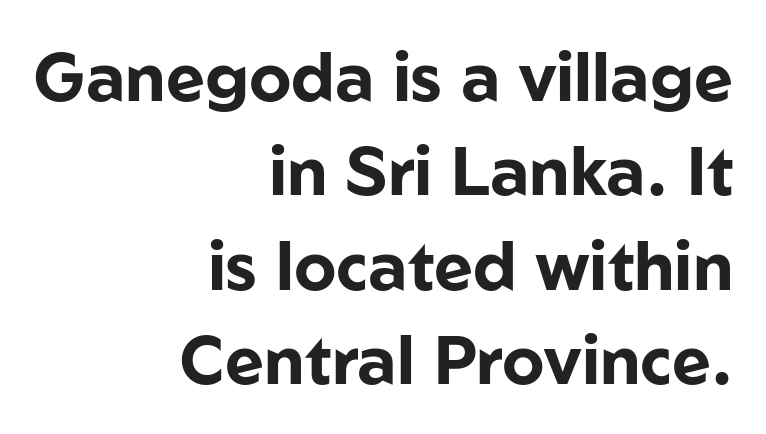
{"serif": "no", "italic": "no", "bold": "yes", "weight": "bold", "width": "normal", "stroke_contrast": "low", "x_height": "medium", "monospaced": "no", "underline": "no", "align": "right", "line_spacing": "normal", "line_spacing_ratio": 1.41, "letter_spacing": "normal", "letter_spacing_em": 0.0, "glyph_px": 67}
